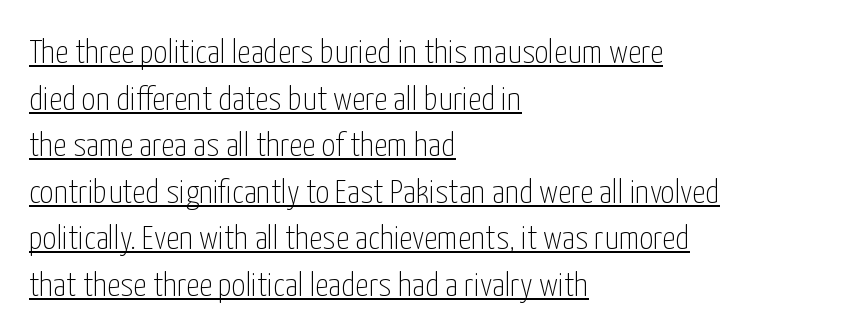
{"serif": "no", "italic": "no", "bold": "no", "weight": "thin", "width": "condensed", "stroke_contrast": "low", "x_height": "medium", "monospaced": "no", "underline": "yes", "align": "left", "line_spacing": "normal", "line_spacing_ratio": 1.37, "letter_spacing": "normal", "letter_spacing_em": 0.0, "glyph_px": 34}
